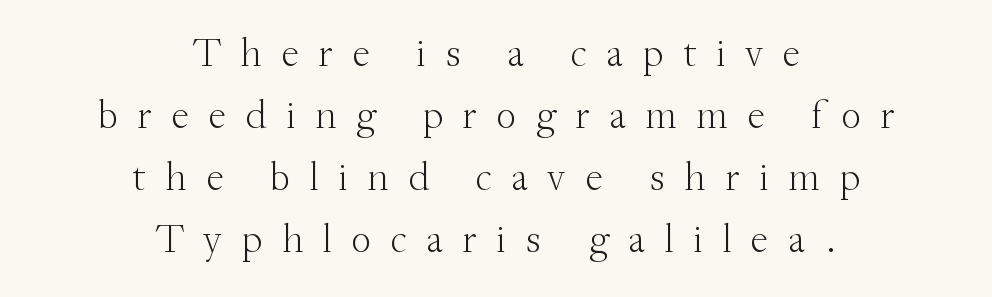
Q: Is the text bold? A: No.
Q: Is the text italic (slanted)? A: No, it is upright.
Q: Is the typeface a serif or a sans-serif typeface? A: Serif.
Q: Is the text underlined? A: No.
Q: How is the paragraph aligned? A: Centered.
Q: Is the spacing between letters normal or unusually wide? A: Unusually wide.
Q: Is the spacing between lines tight, normal or loose? A: Normal.
Q: Width (condensed, normal, or wide)? A: Normal.
Q: Stroke contrast? A: Medium.
Q: x-height? A: Small.
Q: Monospaced? A: No.
